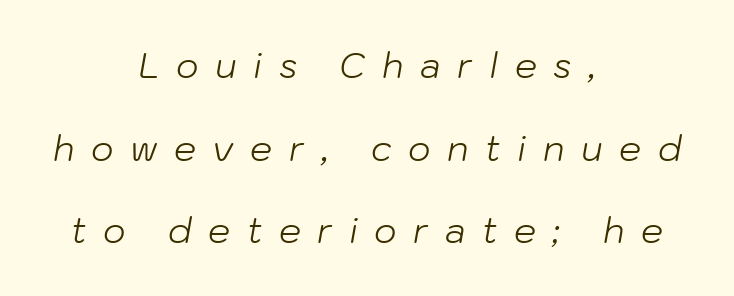
The image shows 35 px light type, italic (leaning right); set centered, loose line spacing (2.36x), unusually wide letter spacing (+0.47 em), not underlined; low stroke contrast and a medium x-height.
